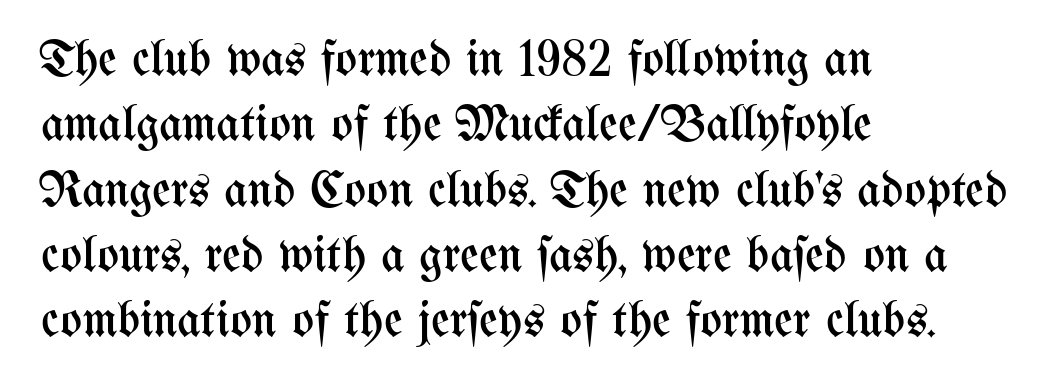
The image shows 51 px regular-weight, condensed type, upright; set left-aligned, normal line spacing (1.28x), normal letter spacing, not underlined; medium stroke contrast and a medium x-height.
